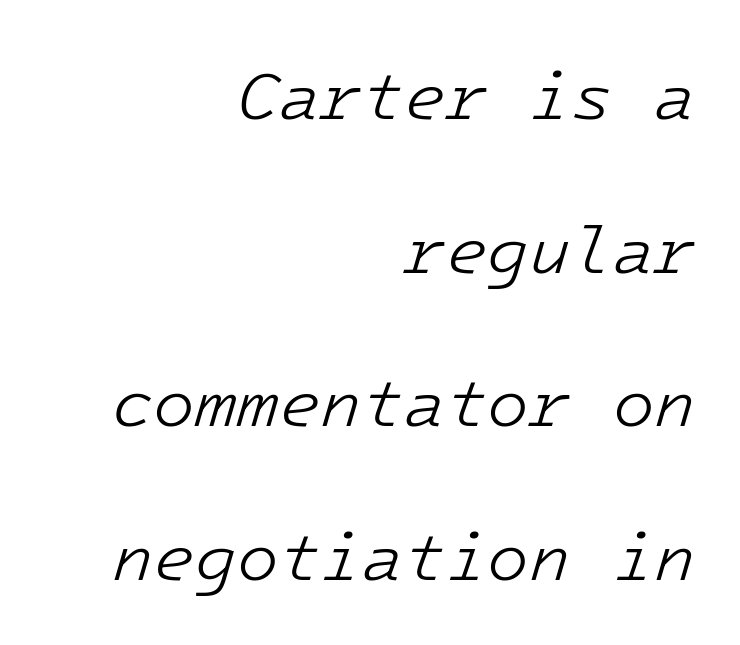
There is no visible air inserted between adjacent glyphs. Vertical stems look standard width or narrower in stroke. Only glyphs here, with clear space below each row. Alignment: flush right. Notice the wide empty band between every row — that's loose leading.
